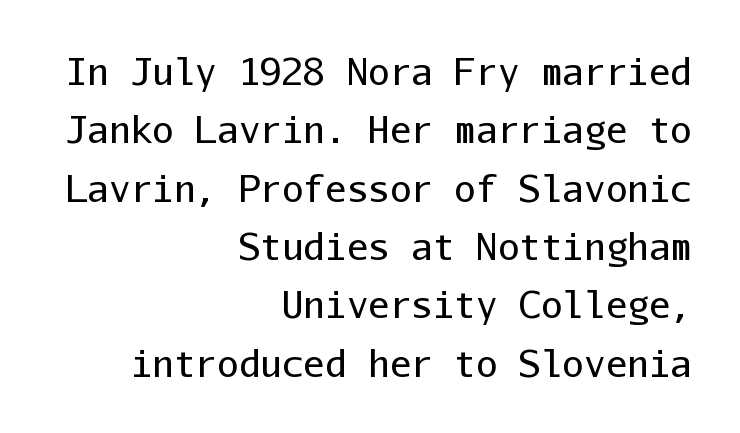
{"serif": "no", "italic": "no", "bold": "no", "weight": "regular", "width": "normal", "stroke_contrast": "low", "x_height": "medium", "monospaced": "yes", "underline": "no", "align": "right", "line_spacing": "normal", "line_spacing_ratio": 1.62, "letter_spacing": "normal", "letter_spacing_em": 0.0, "glyph_px": 36}
